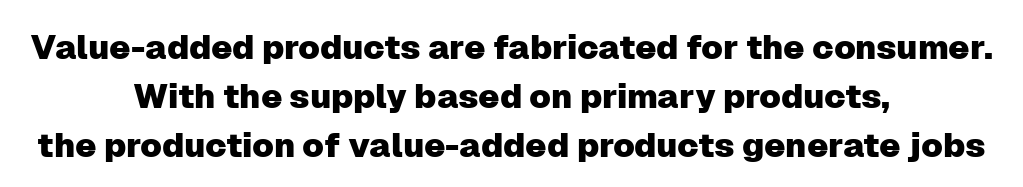
The image shows 34 px sans-serif type, upright; set centered, normal line spacing (1.44x), normal letter spacing, not underlined; low stroke contrast and a medium x-height.
